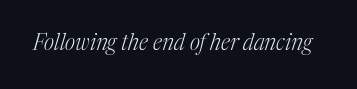
Short note: letters normally spaced. The rendering applies a slant to the glyphs. Compared with a typical body face, this is equally light or lighter still. Honestly, there is no underline to notice here at all.
